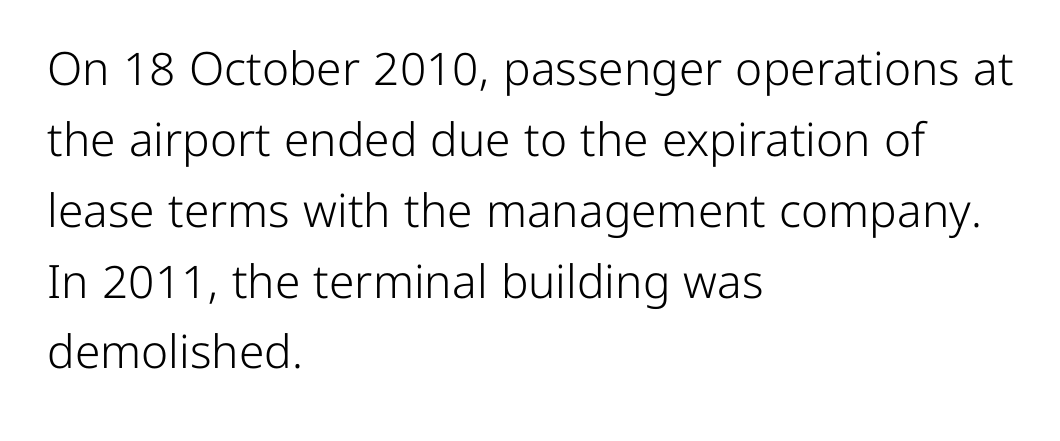
The image shows 46 px light sans-serif type, upright; set left-aligned, normal line spacing (1.54x), normal letter spacing, not underlined; low stroke contrast and a medium x-height.
